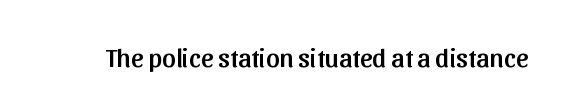
Q: Is the text italic (slanted)? A: No, it is upright.
Q: Is the text underlined? A: No.
Q: Is the spacing between letters normal or unusually wide? A: Normal.
